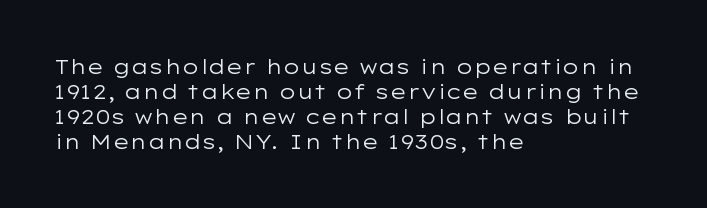
The image shows 20 px text type, upright; set left-aligned, normal line spacing (1.25x), normal letter spacing, not underlined.
